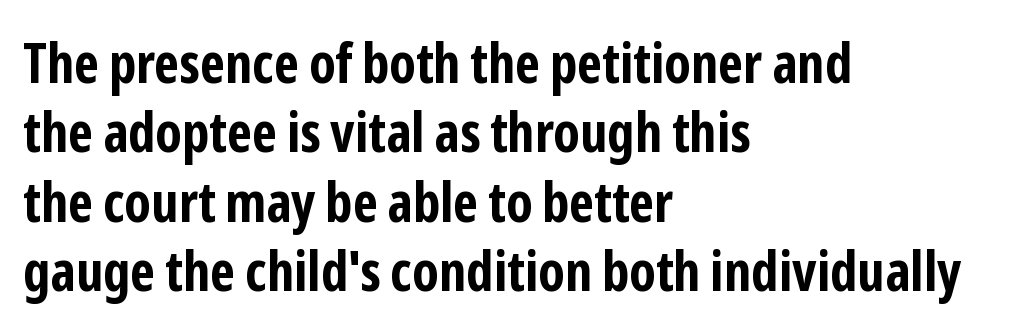
Q: Is the text bold? A: Yes.
Q: Is the text italic (slanted)? A: No, it is upright.
Q: Is the typeface a serif or a sans-serif typeface? A: Sans-serif.
Q: Is the text underlined? A: No.
Q: How is the paragraph aligned? A: Left-aligned.
Q: Is the spacing between letters normal or unusually wide? A: Normal.
Q: Width (condensed, normal, or wide)? A: Condensed.
Q: Stroke contrast? A: Low.
Q: x-height? A: Medium.
Q: Monospaced? A: No.
